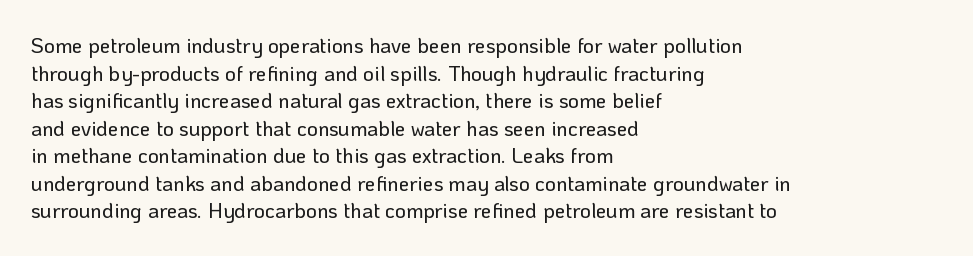
Q: Is the text italic (slanted)? A: No, it is upright.
Q: Is the text underlined? A: No.
Q: How is the paragraph aligned? A: Left-aligned.
Q: Is the spacing between letters normal or unusually wide? A: Normal.
Q: Is the spacing between lines tight, normal or loose? A: Normal.
